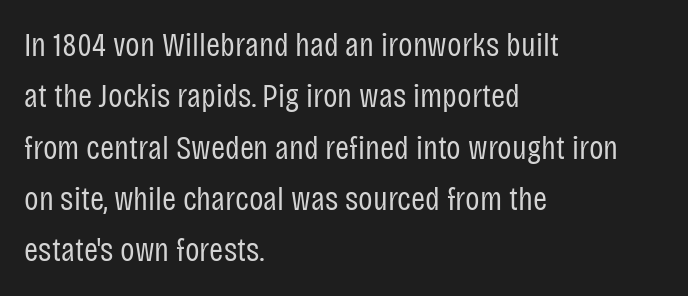
Where is the straight margin? On the left. Weight: regular or lighter. The rendering uses a moderate line-height, typical for paragraphs. Honestly, the letter spacing is just normal — you wouldn't notice it.
